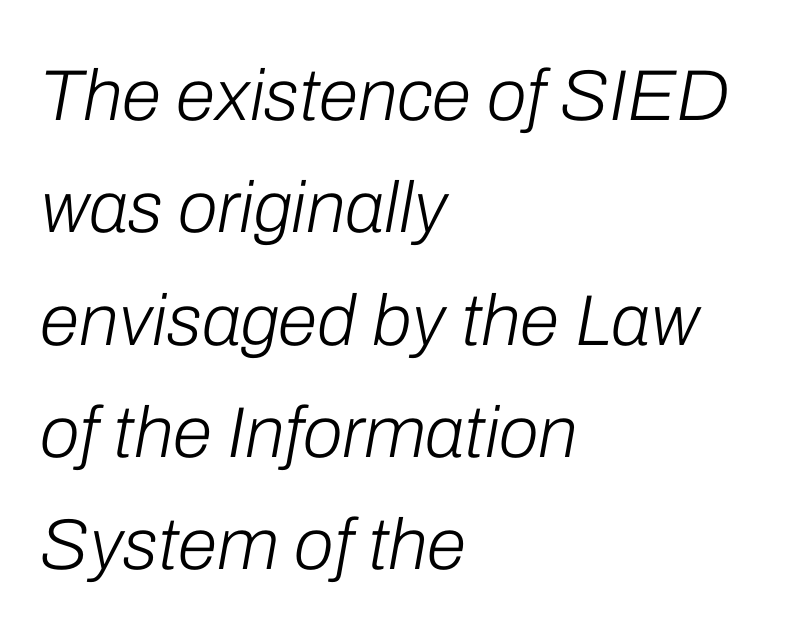
{"italic": "yes", "lean": "right", "slant_degrees": 10, "bold": "no", "weight": "light", "width": "normal", "stroke_contrast": "low", "x_height": "medium", "monospaced": "no", "underline": "no", "align": "left", "line_spacing": "normal", "line_spacing_ratio": 1.56, "letter_spacing": "normal", "letter_spacing_em": 0.0, "glyph_px": 72}
